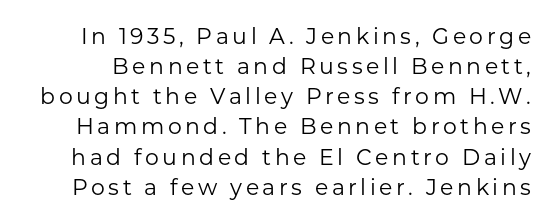
{"italic": "no", "bold": "no", "underline": "no", "line_spacing": "normal", "line_spacing_ratio": 1.37, "glyph_px": 22}
